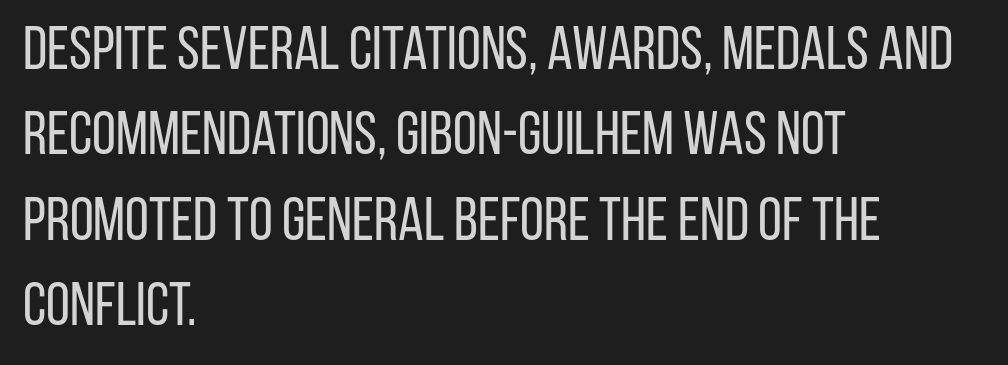
Left-aligned paragraph, ragged on the right. You can tell it's not italic because the verticals are truly vertical. Is the type heavy? It reads as light-to-regular instead. These lines are rendered in a variable-pitch font. What kind of face is this? One without serifs — a sans.
